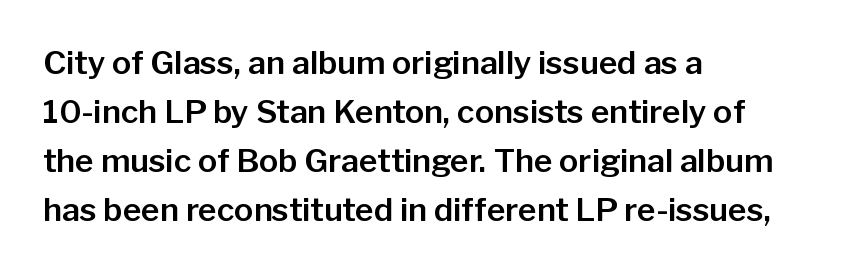
Short note: letters normally spaced. The letters advance in unequal steps, a hallmark of proportional type. Notice how the passage keeps a crisp vertical edge on the left only. These lines sit exactly where default settings would place them. Honestly, there is no underline to notice here at all.
